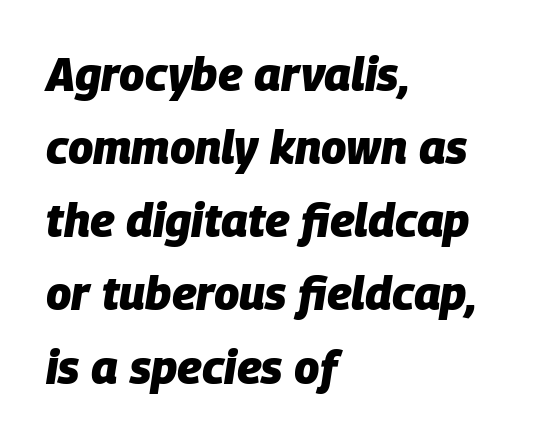
The image shows 46 px heavy type, italic (leaning right); set left-aligned, normal line spacing (1.59x), normal letter spacing, not underlined; low stroke contrast and a large x-height.
